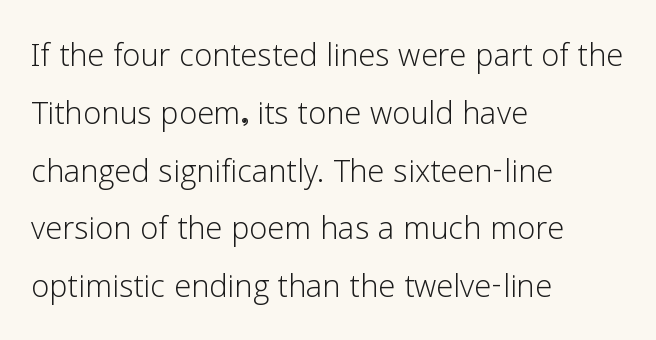
The image shows 41 px light sans-serif type, upright; set left-aligned, normal line spacing (1.41x), normal letter spacing, not underlined; low stroke contrast and a medium x-height.
